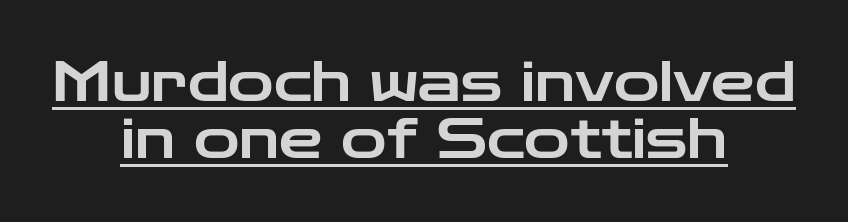
{"serif": "no", "italic": "no", "width": "wide", "stroke_contrast": "low", "x_height": "medium", "monospaced": "no", "underline": "yes", "align": "center", "line_spacing": "tight", "line_spacing_ratio": 1.03, "letter_spacing": "normal", "letter_spacing_em": 0.0, "glyph_px": 55}
